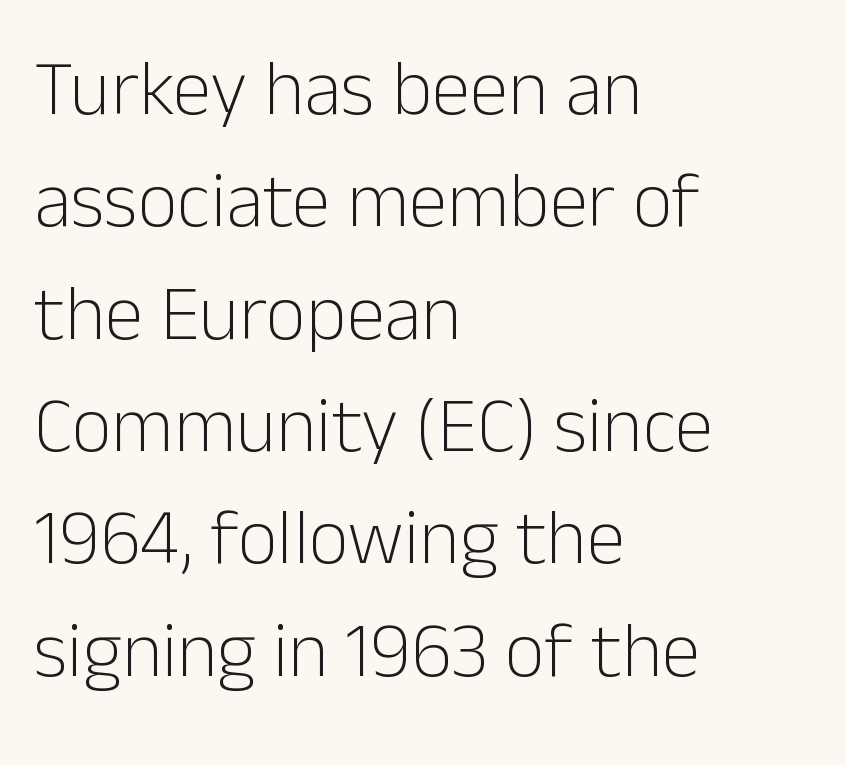
The image shows 78 px light sans-serif type, upright; set left-aligned, normal line spacing (1.44x), normal letter spacing, not underlined; low stroke contrast and a medium x-height.
